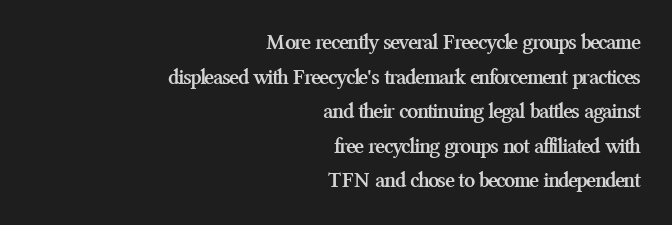
The image shows 22 px bold type, upright; set right-aligned, normal line spacing (1.57x), normal letter spacing, not underlined.
